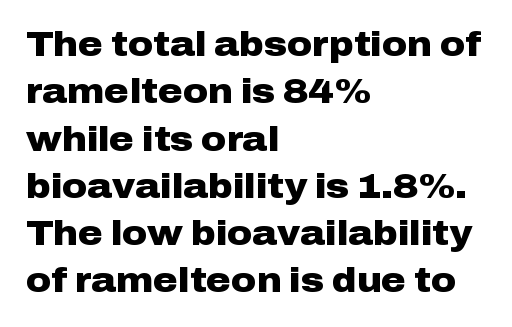
Q: Is the text bold? A: Yes.
Q: Is the text italic (slanted)? A: No, it is upright.
Q: Is the typeface a serif or a sans-serif typeface? A: Sans-serif.
Q: Is the text underlined? A: No.
Q: How is the paragraph aligned? A: Left-aligned.
Q: Is the spacing between letters normal or unusually wide? A: Normal.
Q: Is the spacing between lines tight, normal or loose? A: Normal.
Q: Width (condensed, normal, or wide)? A: Wide.
Q: Stroke contrast? A: Low.
Q: x-height? A: Medium.
Q: Monospaced? A: No.
